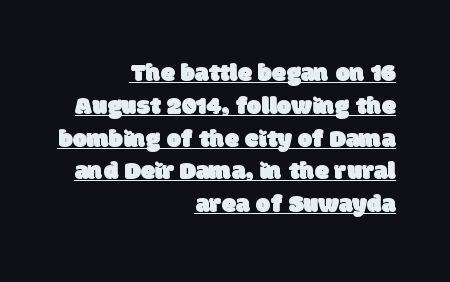
The image shows 26 px text type; set right-aligned, normal line spacing (1.26x), normal letter spacing, underlined.
